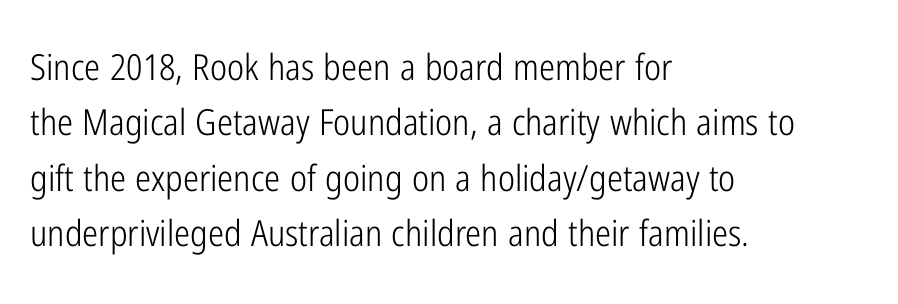
A typesetter would call this proportional, since set widths differ per character. Regarding serifs, this sample does without them. Stems here are at most as thick as an everyday book face. The leading is moderate, giving the passage an even texture.
